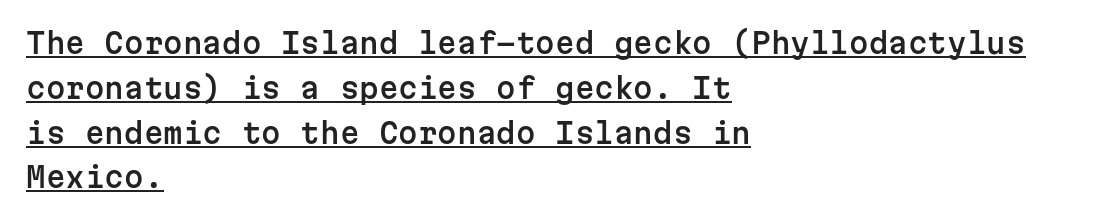
The image shows 28 px sans-serif type, upright, monospaced; set left-aligned, normal line spacing (1.6x), normal letter spacing, underlined; low stroke contrast and a medium x-height.
